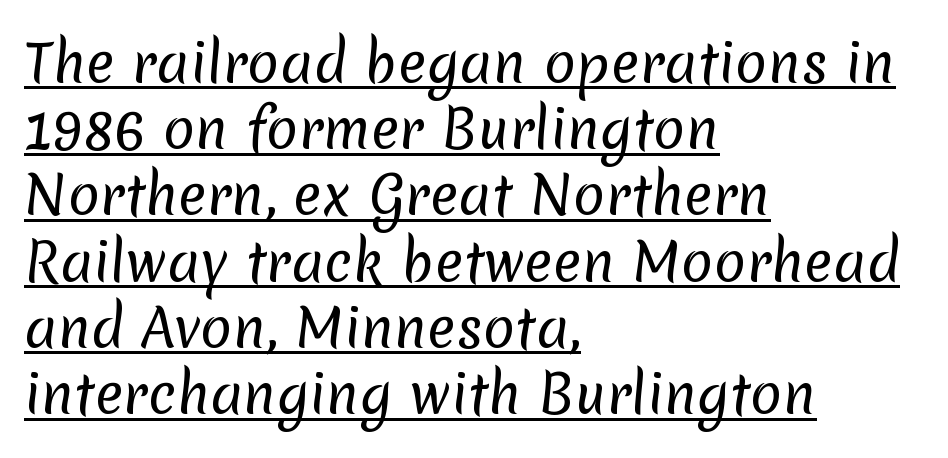
Q: Is the text bold? A: No.
Q: Is the typeface a serif or a sans-serif typeface? A: Sans-serif.
Q: Is the text underlined? A: Yes.
Q: How is the paragraph aligned? A: Left-aligned.
Q: Is the spacing between letters normal or unusually wide? A: Normal.
Q: Is the spacing between lines tight, normal or loose? A: Normal.
Q: Width (condensed, normal, or wide)? A: Normal.
Q: Stroke contrast? A: Low.
Q: x-height? A: Medium.
Q: Monospaced? A: No.
